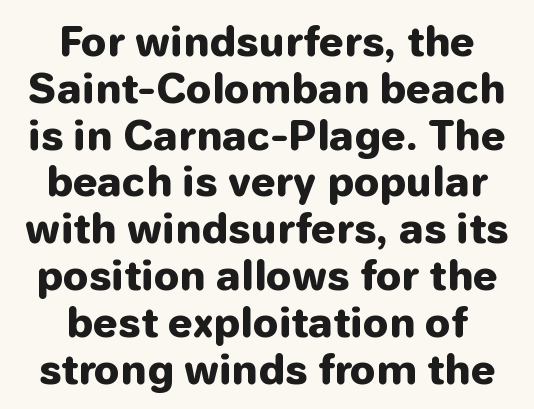
The passage shown has conventional tracking throughout. Horizontal alignment here is central, giving a formal, balanced look. The passage shown is emphatically bold. It's the straight-up-and-down kind of type.
